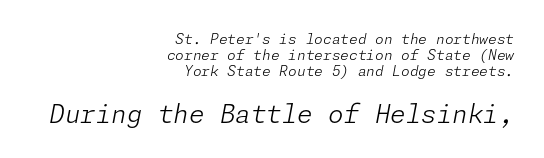
Q: Is the text bold? A: No.
Q: Is the text italic (slanted)? A: Yes, it leans right by about 11 degrees.
Q: Is the text underlined? A: No.
Q: How is the paragraph aligned? A: Right-aligned.
Q: Is the spacing between letters normal or unusually wide? A: Normal.
Q: Which block of text is set in a larger size, the first (top) or the second (bottom)? A: The second (bottom) one.
